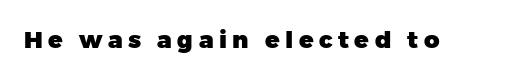
{"italic": "no", "bold": "yes", "underline": "no", "letter_spacing": "wide", "letter_spacing_em": 0.23, "glyph_px": 24}
